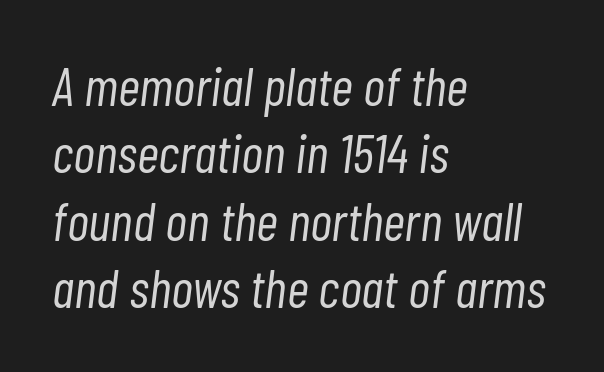
The weight would be labelled regular, book, light, or lighter still. Designer's note — italics engaged. This rendering leaves character spacing at its baseline value. The setting favours the left margin, as ordinary paragraphs usually do. The area under the type is left untouched. The space between consecutive lines is moderate.
